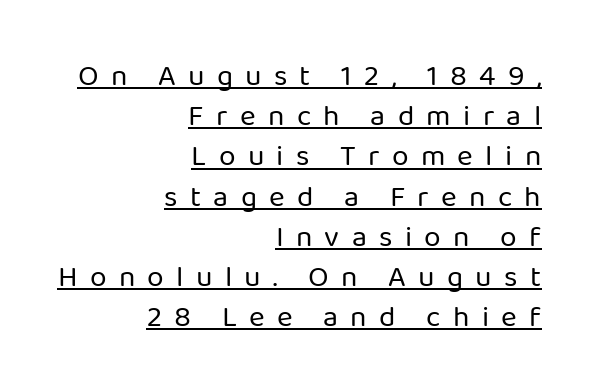
Q: Is the text bold? A: No.
Q: Is the text italic (slanted)? A: No, it is upright.
Q: Is the typeface a serif or a sans-serif typeface? A: Sans-serif.
Q: Is the text underlined? A: Yes.
Q: How is the paragraph aligned? A: Right-aligned.
Q: Is the spacing between letters normal or unusually wide? A: Unusually wide.
Q: Is the spacing between lines tight, normal or loose? A: Normal.
Q: Width (condensed, normal, or wide)? A: Normal.
Q: Stroke contrast? A: Low.
Q: x-height? A: Medium.
Q: Monospaced? A: No.
